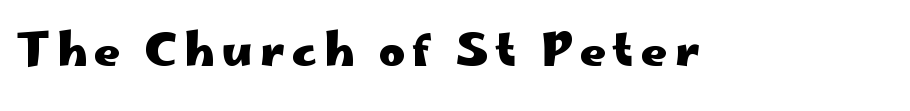
Q: Is the text bold? A: Yes.
Q: Is the text italic (slanted)? A: No, it is upright.
Q: Is the typeface a serif or a sans-serif typeface? A: Sans-serif.
Q: Is the text underlined? A: No.
Q: Width (condensed, normal, or wide)? A: Wide.
Q: Stroke contrast? A: Low.
Q: x-height? A: Small.
Q: Monospaced? A: No.
